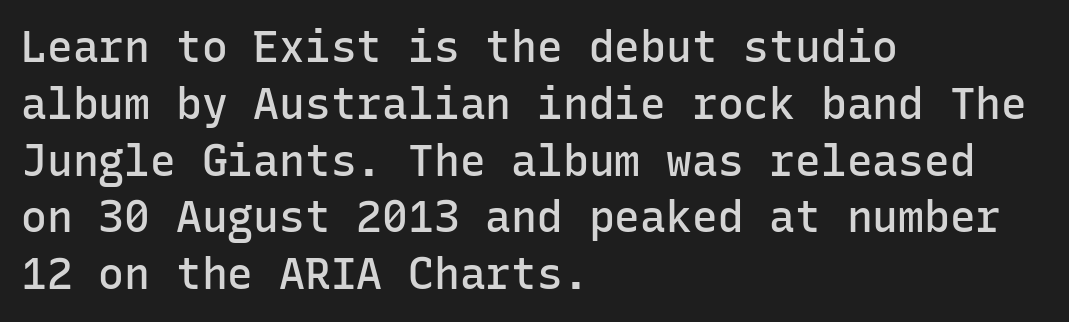
The image shows 43 px semibold sans-serif type, upright, monospaced; set left-aligned, normal line spacing (1.32x), normal letter spacing, not underlined; low stroke contrast and a medium x-height.
